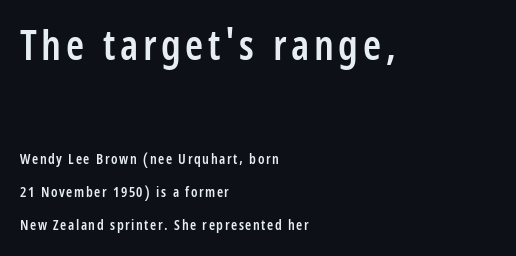
Horizontal alignment here is leftward, the default for most running prose. A fair bit of extra ink — the face is semibold, not bold. Is the lower block the larger one? No — the upper block carries the bigger type. Descenders are the only things crossing below the line. Here the designer chose a conventional face with non-uniform glyph widths.
